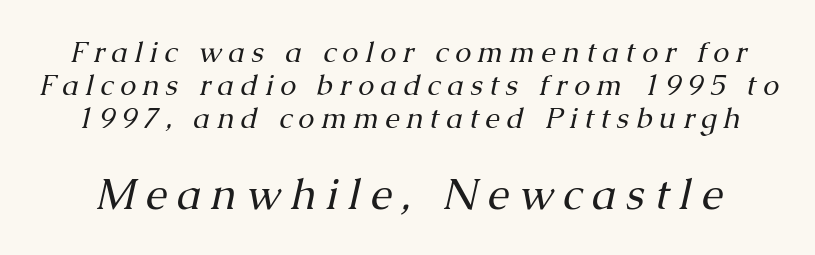
Q: Is the text bold? A: No.
Q: Is the text italic (slanted)? A: Yes, it leans right by about 13 degrees.
Q: Is the typeface a serif or a sans-serif typeface? A: Serif.
Q: Is the text underlined? A: No.
Q: Is the spacing between letters normal or unusually wide? A: Unusually wide.
Q: Is the spacing between lines tight, normal or loose? A: Tight.
Q: Which block of text is set in a larger size, the first (top) or the second (bottom)? A: The second (bottom) one.
Q: Width (condensed, normal, or wide)? A: Normal.
Q: Stroke contrast? A: Medium.
Q: x-height? A: Medium.
Q: Monospaced? A: No.
